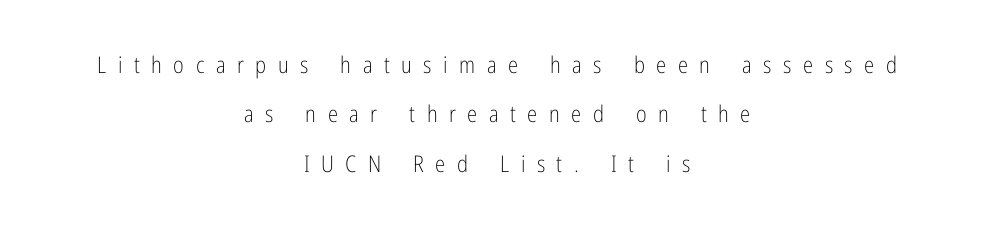
{"italic": "no", "bold": "no", "underline": "no", "align": "center", "line_spacing": "loose", "line_spacing_ratio": 2.15, "letter_spacing": "wide", "letter_spacing_em": 0.5, "glyph_px": 23}
